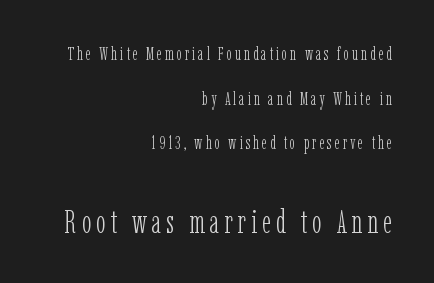
The image shows 32 px light, condensed serif type, upright; set right-aligned, loose line spacing (2.48x), not underlined; the second (bottom) block is 1.78x larger; low stroke contrast and a medium x-height.
